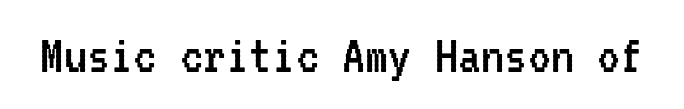
The image shows 58 px regular-weight, condensed sans-serif type, upright, monospaced; set normal letter spacing, not underlined; low stroke contrast and a medium x-height.
